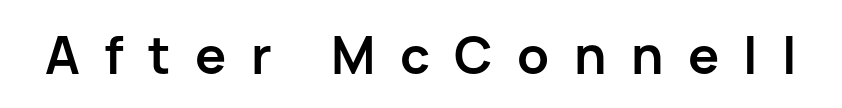
The image shows 52 px semibold sans-serif type, upright; set unusually wide letter spacing (+0.47 em), not underlined; low stroke contrast and a medium x-height.
